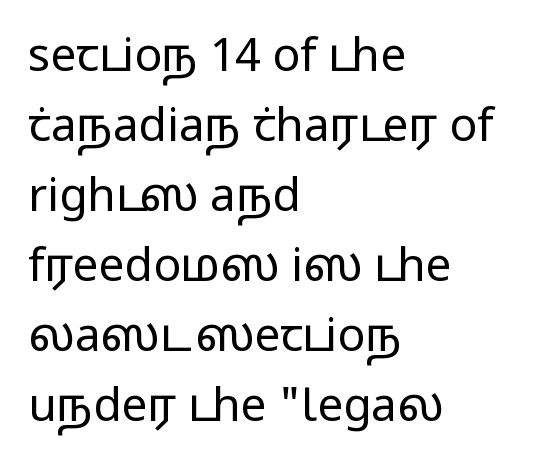
Q: Is the text bold? A: No.
Q: Is the text italic (slanted)? A: No, it is upright.
Q: Is the typeface a serif or a sans-serif typeface? A: Sans-serif.
Q: Is the text underlined? A: No.
Q: How is the paragraph aligned? A: Left-aligned.
Q: Is the spacing between letters normal or unusually wide? A: Normal.
Q: Is the spacing between lines tight, normal or loose? A: Normal.
Q: Width (condensed, normal, or wide)? A: Wide.
Q: Stroke contrast? A: Low.
Q: x-height? A: Medium.
Q: Monospaced? A: No.
